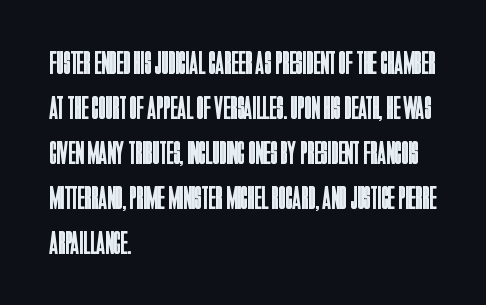
{"serif": "no", "italic": "no", "bold": "no", "weight": "regular", "width": "condensed", "stroke_contrast": "low", "x_height": "large", "monospaced": "no", "underline": "no", "align": "left", "line_spacing": "normal", "line_spacing_ratio": 1.36, "letter_spacing": "normal", "letter_spacing_em": 0.0, "glyph_px": 33}
